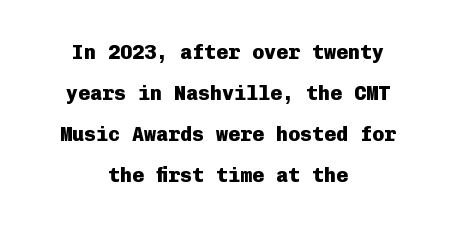
The image shows 20 px bold type, upright; set centered, loose line spacing (2.05x), normal letter spacing, not underlined.
